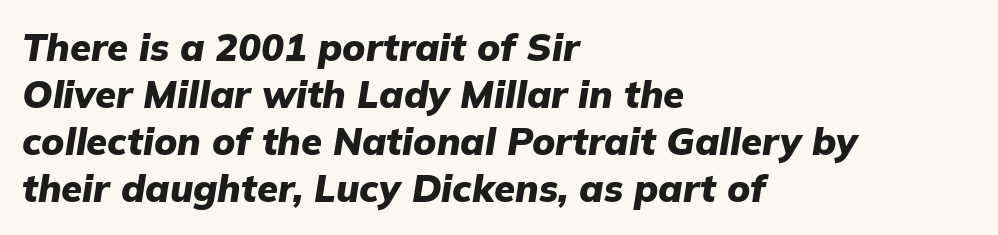
{"italic": "yes", "lean": "right", "slant_degrees": 9, "bold": "yes", "weight": "heavy", "width": "normal", "stroke_contrast": "low", "x_height": "medium", "monospaced": "no", "underline": "no", "align": "left", "line_spacing_ratio": 1.24, "letter_spacing": "normal", "letter_spacing_em": 0.0, "glyph_px": 38}
